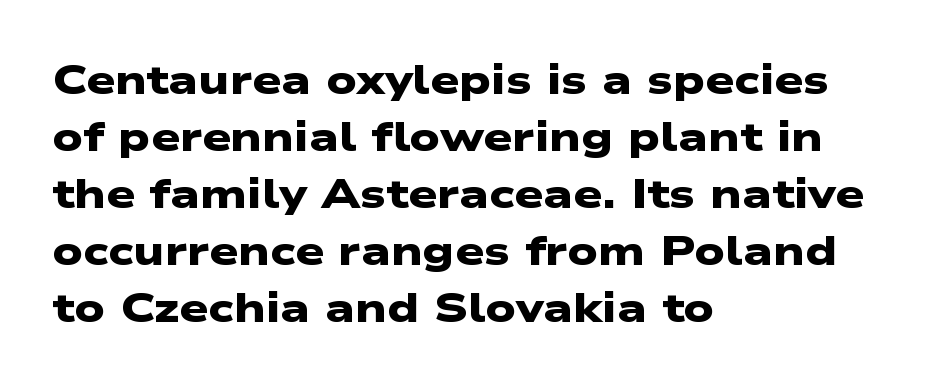
The letters advance in unequal steps, a hallmark of proportional type. Vertically, the passage feels balanced, rows spaced as you'd expect. Letterform terminals end flat and unadorned throughout the passage. The font is running at its bold setting.
